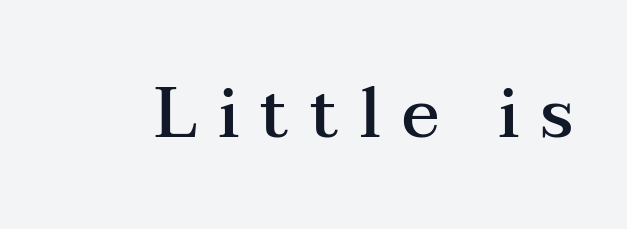
Q: Is the text bold? A: Semi-bold.
Q: Is the text italic (slanted)? A: No, it is upright.
Q: Is the typeface a serif or a sans-serif typeface? A: Serif.
Q: Is the text underlined? A: No.
Q: Is the spacing between letters normal or unusually wide? A: Unusually wide.
Q: Width (condensed, normal, or wide)? A: Wide.
Q: Stroke contrast? A: Medium.
Q: x-height? A: Medium.
Q: Monospaced? A: No.
